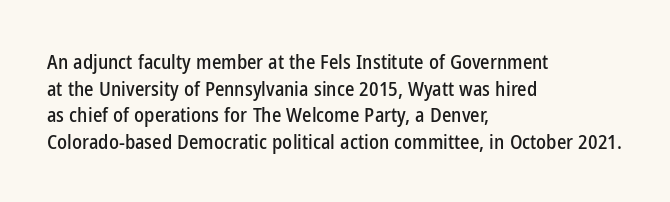
Q: Is the text italic (slanted)? A: No, it is upright.
Q: Is the text underlined? A: No.
Q: How is the paragraph aligned? A: Left-aligned.
Q: Is the spacing between letters normal or unusually wide? A: Normal.
Q: Is the spacing between lines tight, normal or loose? A: Normal.
